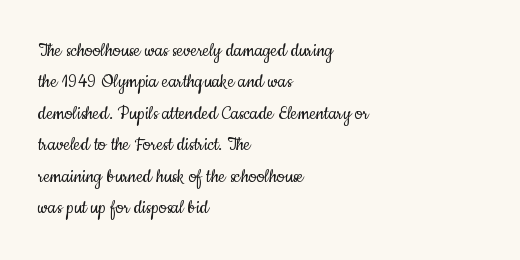
{"bold": "no", "underline": "no", "align": "left", "line_spacing": "normal", "line_spacing_ratio": 1.43, "letter_spacing": "normal", "letter_spacing_em": 0.0, "glyph_px": 22}
